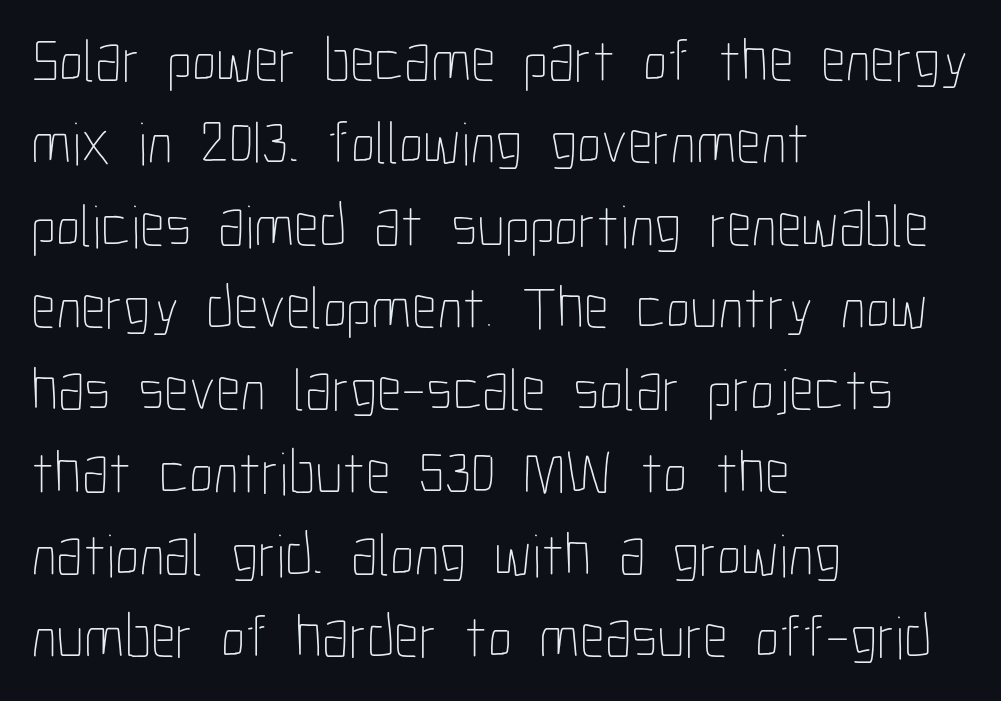
Q: Is the text bold? A: No.
Q: Is the text italic (slanted)? A: No, it is upright.
Q: Is the text underlined? A: No.
Q: How is the paragraph aligned? A: Left-aligned.
Q: Is the spacing between letters normal or unusually wide? A: Normal.
Q: Is the spacing between lines tight, normal or loose? A: Normal.
Q: Width (condensed, normal, or wide)? A: Condensed.
Q: Stroke contrast? A: Low.
Q: x-height? A: Medium.
Q: Monospaced? A: No.
